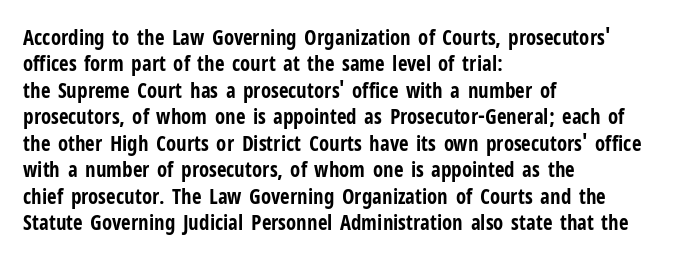
Q: Is the text bold? A: Yes.
Q: Is the text italic (slanted)? A: No, it is upright.
Q: Is the text underlined? A: No.
Q: How is the paragraph aligned? A: Left-aligned.
Q: Is the spacing between letters normal or unusually wide? A: Normal.
Q: Is the spacing between lines tight, normal or loose? A: Normal.
